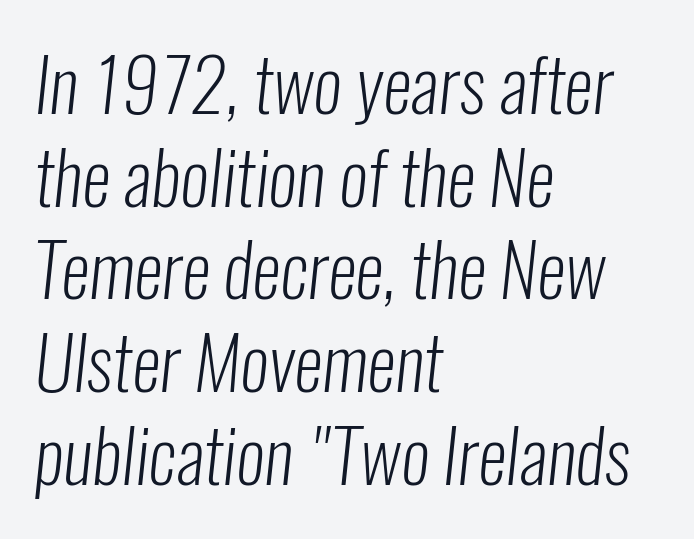
The image shows 73 px light, condensed sans-serif type; set left-aligned, normal line spacing (1.27x), normal letter spacing, not underlined; low stroke contrast and a medium x-height.
